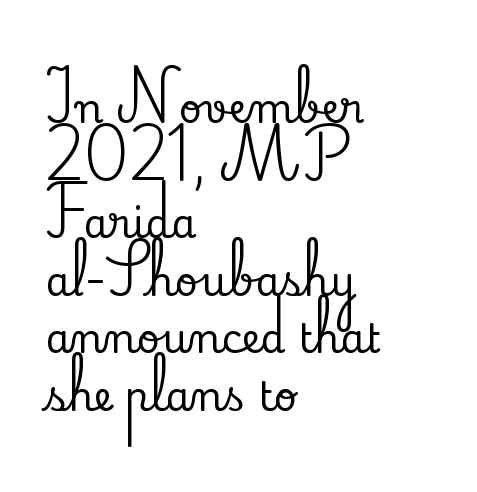
The image shows 40 px serif type, upright; set left-aligned, normal line spacing (1.44x), normal letter spacing, not underlined; low stroke contrast and a small x-height.
